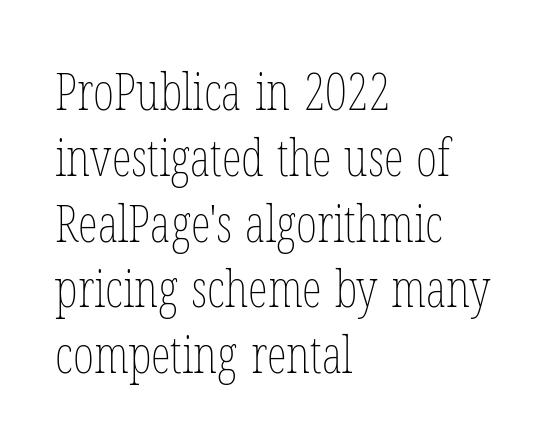
Stroke thickness stays within the range of a standard reading face or lighter. A normal amount of white space separates one row of letters from the next. Clear beneath every line of the passage. The typesetter chose a ragged-right arrangement here. The passage shown is typed in a proportional face where columns would drift.
